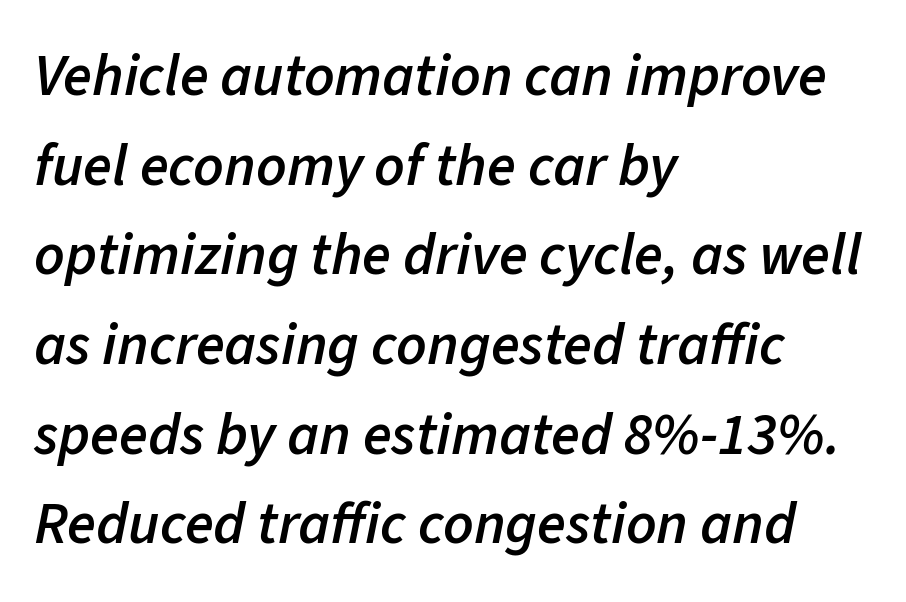
The image shows 59 px semibold type, italic (leaning right); set left-aligned, normal line spacing (1.52x), normal letter spacing, not underlined; low stroke contrast and a medium x-height.
